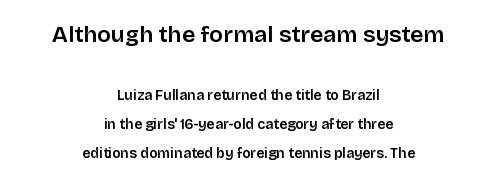
The image shows 23 px text type, upright; set centered, loose line spacing (2.07x), normal letter spacing, not underlined; the first (top) block is 1.64x larger.
